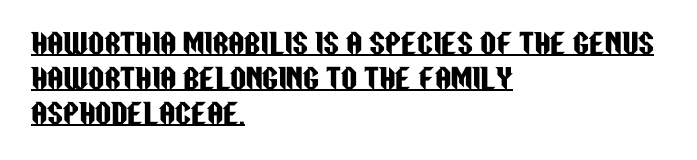
The image shows 28 px condensed sans-serif type, upright; set left-aligned, normal line spacing (1.25x), normal letter spacing, underlined; low stroke contrast and a large x-height.
